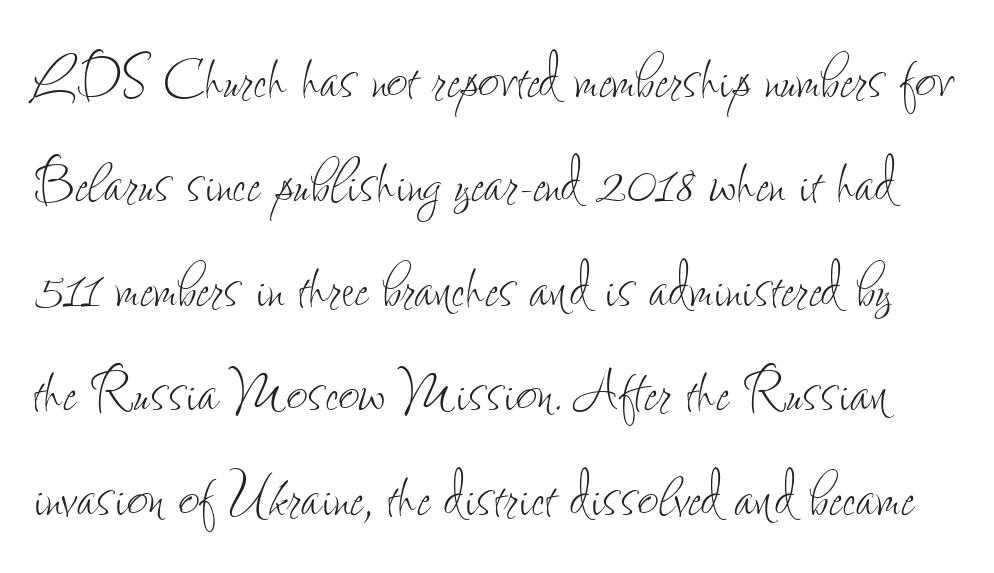
The face used here is proportionally spaced, like ordinary book or web type. Stem width sits at or under what a default text font uses. Observe the ordinary spacing: letters are neighbours, not strangers.
